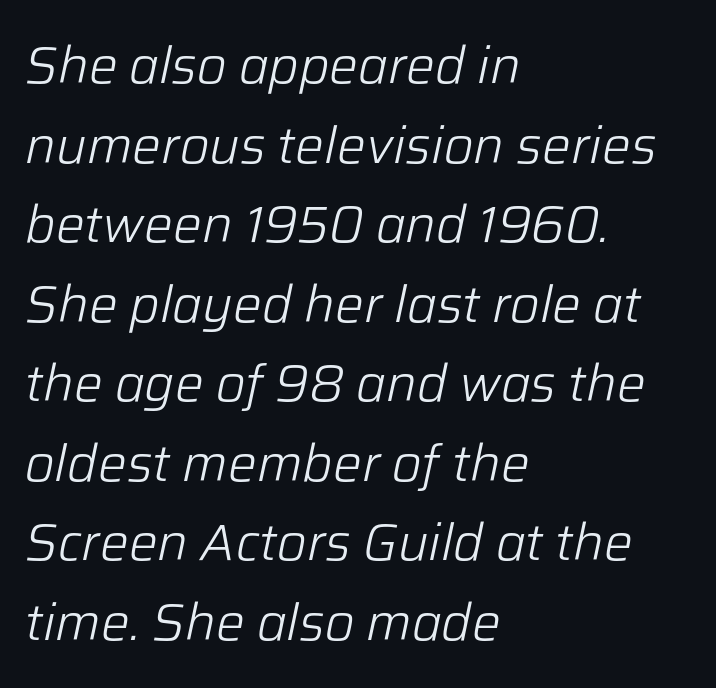
Q: Is the text bold? A: No.
Q: Is the text italic (slanted)? A: Yes, it leans right by about 12 degrees.
Q: Is the text underlined? A: No.
Q: How is the paragraph aligned? A: Left-aligned.
Q: Is the spacing between letters normal or unusually wide? A: Normal.
Q: Is the spacing between lines tight, normal or loose? A: Normal.
Q: Width (condensed, normal, or wide)? A: Normal.
Q: Stroke contrast? A: Low.
Q: x-height? A: Medium.
Q: Monospaced? A: No.
